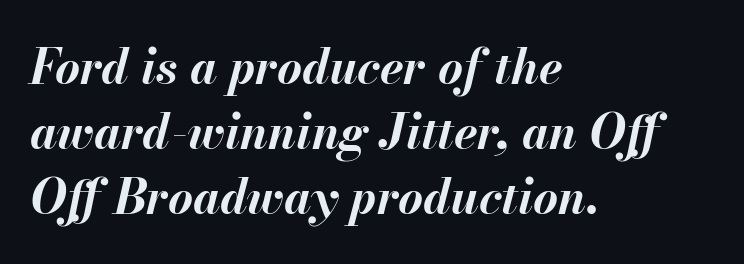
{"italic": "yes", "lean": "right", "slant_degrees": 13, "bold": "yes", "weight": "bold", "width": "normal", "stroke_contrast": "medium", "x_height": "small", "monospaced": "no", "underline": "no", "align": "left", "line_spacing": "normal", "line_spacing_ratio": 1.35, "letter_spacing": "normal", "letter_spacing_em": 0.0, "glyph_px": 48}
